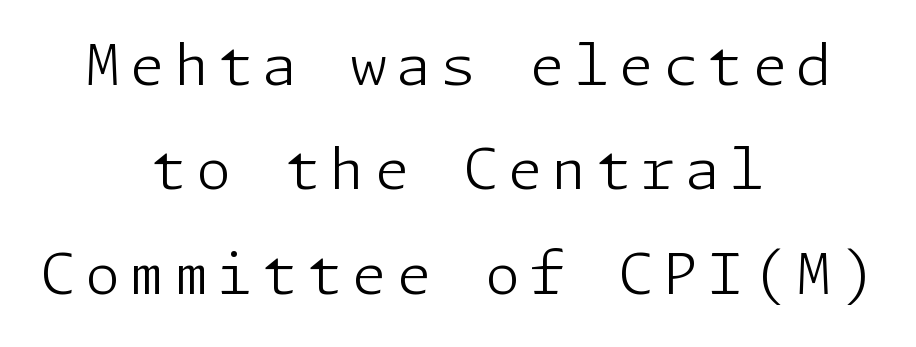
The image shows 57 px light sans-serif type, upright; set centered, line spacing 1.83x, not underlined; low stroke contrast and a medium x-height.
